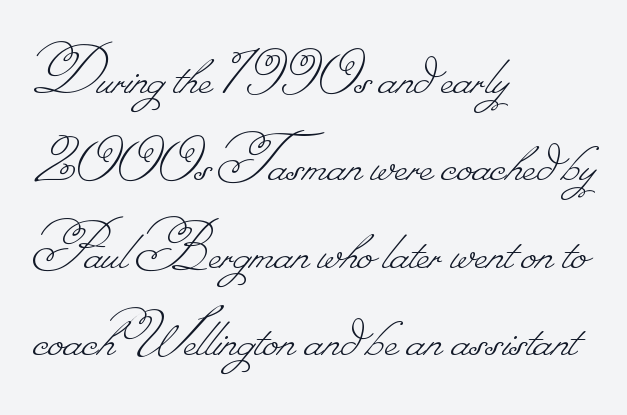
The image shows 71 px thin type; set left-aligned, line spacing 1.23x, normal letter spacing, not underlined; low stroke contrast.
